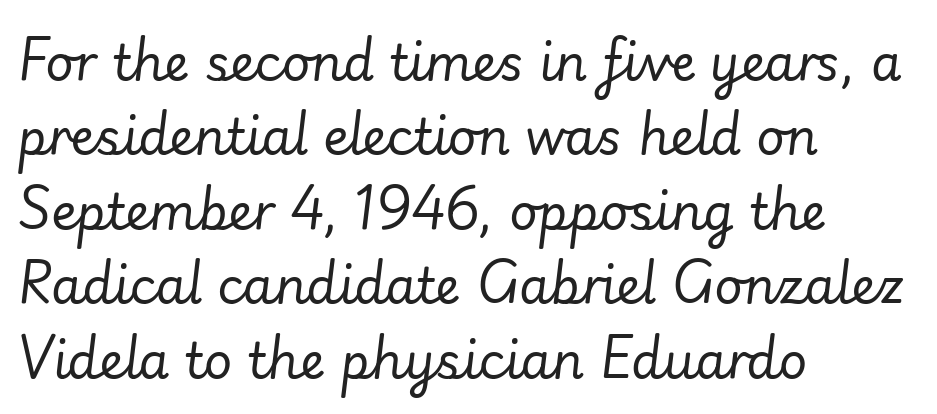
{"italic": "yes", "lean": "right", "slant_degrees": 7, "bold": "no", "weight": "regular", "width": "normal", "stroke_contrast": "low", "x_height": "small", "monospaced": "no", "underline": "no", "align": "left", "line_spacing": "normal", "line_spacing_ratio": 1.52, "letter_spacing": "normal", "letter_spacing_em": 0.0, "glyph_px": 49}
